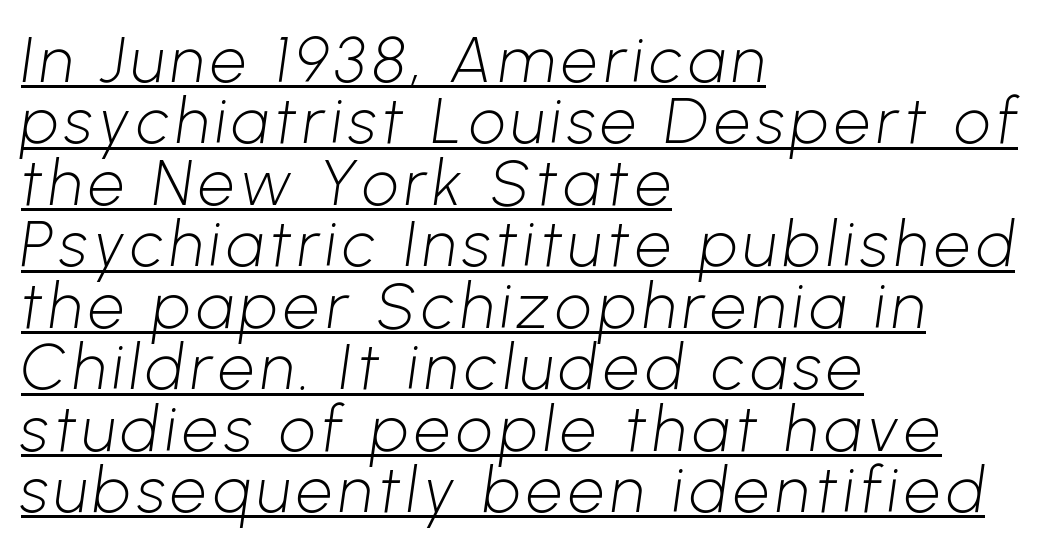
Q: Is the text bold? A: No.
Q: Is the typeface a serif or a sans-serif typeface? A: Sans-serif.
Q: Is the text underlined? A: Yes.
Q: How is the paragraph aligned? A: Left-aligned.
Q: Is the spacing between lines tight, normal or loose? A: Tight.
Q: Width (condensed, normal, or wide)? A: Normal.
Q: Stroke contrast? A: Low.
Q: x-height? A: Medium.
Q: Monospaced? A: No.
